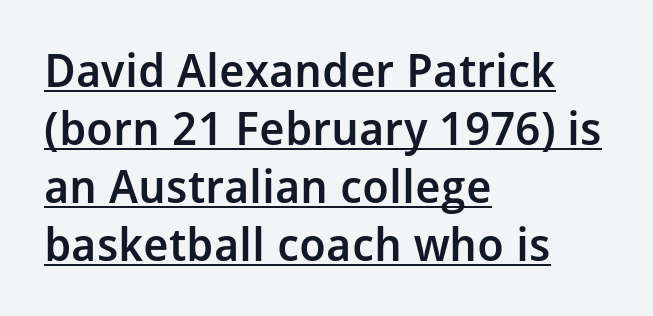
One-word summary of the alignment: left. These lines are rendered in a variable-pitch font. Compared with an ordinary text face, these strokes are moderately heavier — a semibold. Rows of type keep a routine distance in the vertical direction.
